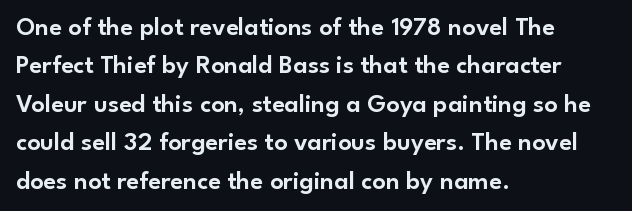
These lines keep a tight, regular rhythm from letter to letter. A student would call this left alignment; a typographer would say flush left, rag right. Descenders are the only things crossing below the line. Evenly set lines give the paragraph a standard silhouette. Ordinary non-slanted type is in use.
